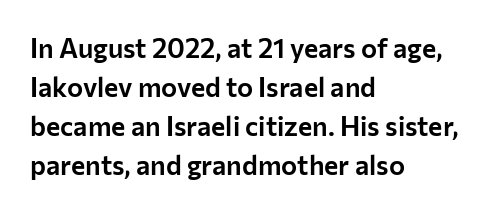
Q: Is the text italic (slanted)? A: No, it is upright.
Q: Is the text underlined? A: No.
Q: How is the paragraph aligned? A: Left-aligned.
Q: Is the spacing between letters normal or unusually wide? A: Normal.
Q: Is the spacing between lines tight, normal or loose? A: Normal.
